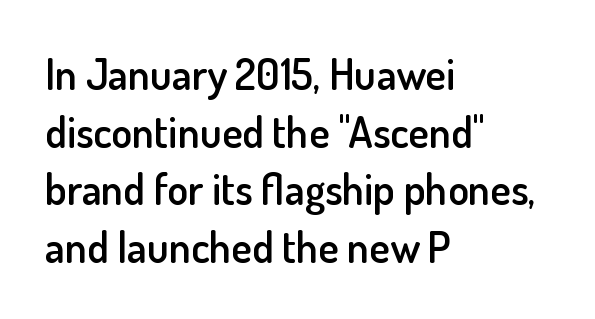
Q: Is the text bold? A: Semi-bold.
Q: Is the text italic (slanted)? A: No, it is upright.
Q: Is the typeface a serif or a sans-serif typeface? A: Sans-serif.
Q: Is the text underlined? A: No.
Q: How is the paragraph aligned? A: Left-aligned.
Q: Is the spacing between letters normal or unusually wide? A: Normal.
Q: Is the spacing between lines tight, normal or loose? A: Normal.
Q: Width (condensed, normal, or wide)? A: Normal.
Q: Stroke contrast? A: Low.
Q: x-height? A: Small.
Q: Monospaced? A: No.
